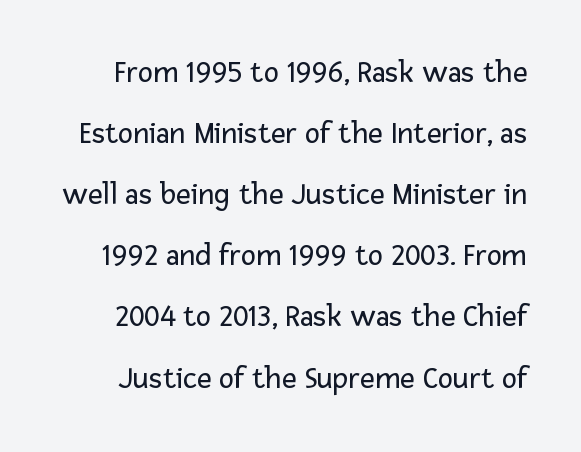
Q: Is the text bold? A: No.
Q: Is the text italic (slanted)? A: No, it is upright.
Q: Is the typeface a serif or a sans-serif typeface? A: Sans-serif.
Q: Is the text underlined? A: No.
Q: Is the spacing between letters normal or unusually wide? A: Normal.
Q: Is the spacing between lines tight, normal or loose? A: Loose.
Q: Width (condensed, normal, or wide)? A: Normal.
Q: Stroke contrast? A: Low.
Q: x-height? A: Medium.
Q: Monospaced? A: No.
